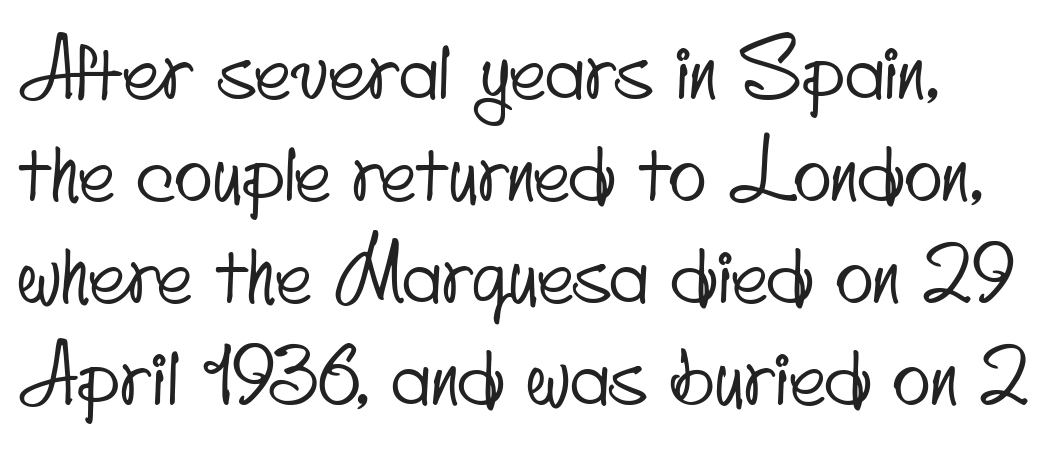
Q: Is the typeface a serif or a sans-serif typeface? A: Sans-serif.
Q: Is the text underlined? A: No.
Q: Is the spacing between letters normal or unusually wide? A: Normal.
Q: Is the spacing between lines tight, normal or loose? A: Normal.
Q: Width (condensed, normal, or wide)? A: Condensed.
Q: Stroke contrast? A: Low.
Q: x-height? A: Small.
Q: Monospaced? A: No.
